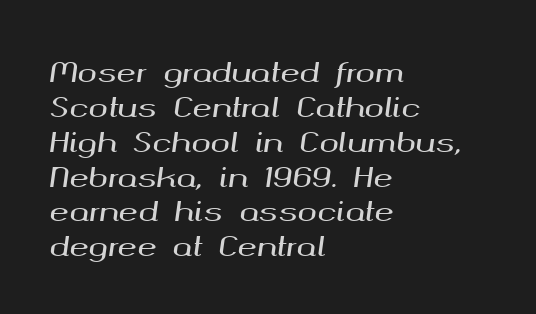
The image shows 26 px text type, italic (leaning right); set left-aligned, normal line spacing (1.34x), normal letter spacing, not underlined.
